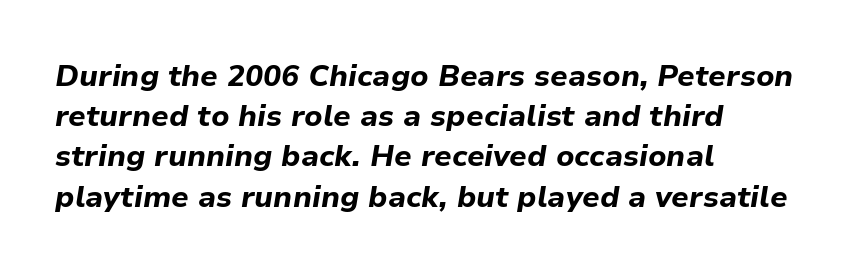
The whole block is typeset with a tilt. This rendering features lettering with no underline. Caption: multi-line text, flush left, ragged right. These lines carry a lot of weight — the face is fully bold. Quick note: interline space is typical.
